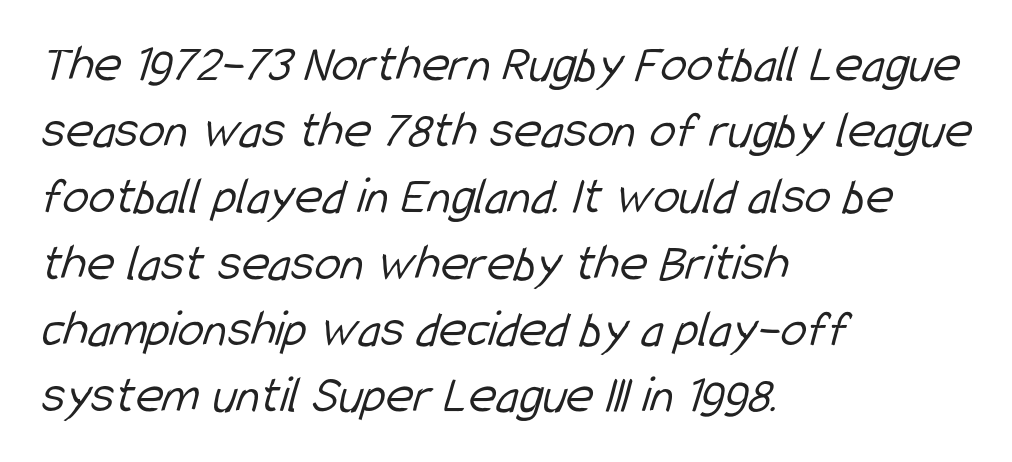
{"serif": "no", "bold": "no", "weight": "light", "width": "condensed", "stroke_contrast": "low", "x_height": "medium", "monospaced": "no", "underline": "no", "align": "left", "line_spacing": "normal", "line_spacing_ratio": 1.25, "letter_spacing": "normal", "letter_spacing_em": 0.0, "glyph_px": 53}
